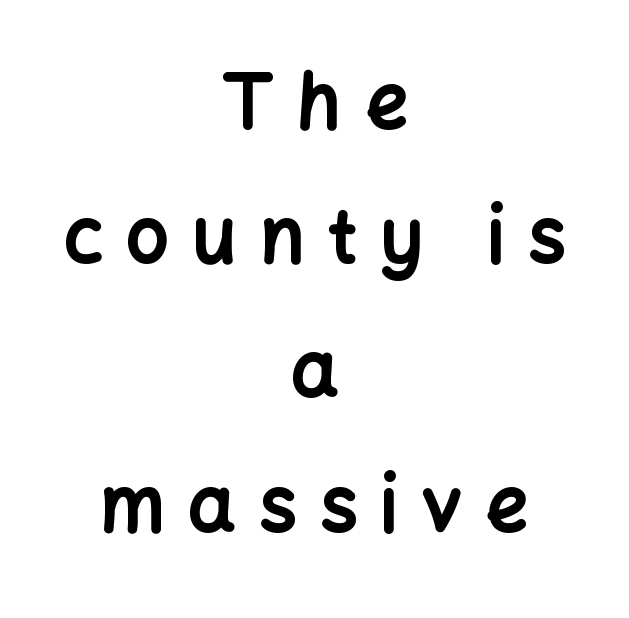
{"serif": "no", "italic": "no", "bold": "yes", "weight": "bold", "width": "normal", "stroke_contrast": "low", "x_height": "medium", "monospaced": "no", "underline": "no", "align": "center", "line_spacing_ratio": 1.79, "letter_spacing": "wide", "letter_spacing_em": 0.31, "glyph_px": 75}
